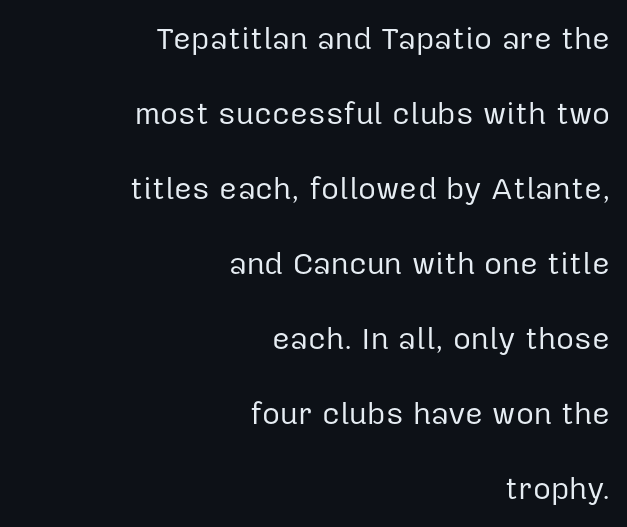
The baseline area is clear. Between one letter and the next there's only the usual sliver of space. Examine the stroke ends and you'll find no serifs. Baseline-to-baseline distance is far greater than the letter height.
